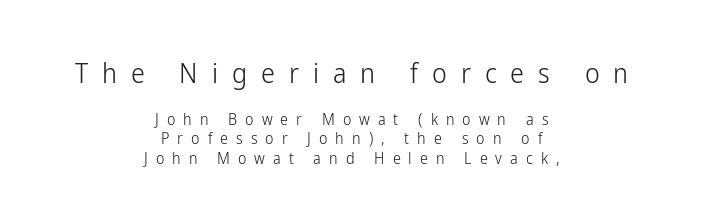
Q: Is the text bold? A: No.
Q: Is the text italic (slanted)? A: No, it is upright.
Q: Is the typeface a serif or a sans-serif typeface? A: Sans-serif.
Q: Is the text underlined? A: No.
Q: How is the paragraph aligned? A: Centered.
Q: Is the spacing between letters normal or unusually wide? A: Unusually wide.
Q: Which block of text is set in a larger size, the first (top) or the second (bottom)? A: The first (top) one.
Q: Width (condensed, normal, or wide)? A: Condensed.
Q: Stroke contrast? A: Low.
Q: x-height? A: Medium.
Q: Monospaced? A: No.
